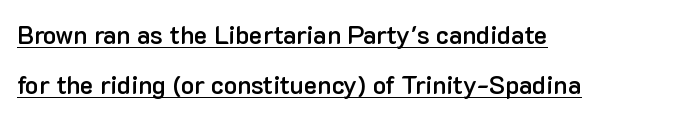
Q: Is the text bold? A: Semi-bold.
Q: Is the text italic (slanted)? A: No, it is upright.
Q: Is the text underlined? A: Yes.
Q: How is the paragraph aligned? A: Left-aligned.
Q: Is the spacing between letters normal or unusually wide? A: Normal.
Q: Is the spacing between lines tight, normal or loose? A: Loose.
